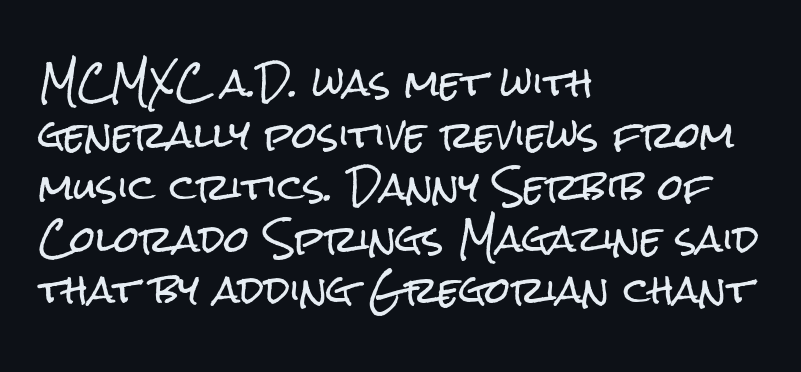
Q: Is the text italic (slanted)? A: No, it is upright.
Q: Is the typeface a serif or a sans-serif typeface? A: Sans-serif.
Q: Is the text underlined? A: No.
Q: How is the paragraph aligned? A: Left-aligned.
Q: Is the spacing between letters normal or unusually wide? A: Normal.
Q: Is the spacing between lines tight, normal or loose? A: Normal.
Q: Width (condensed, normal, or wide)? A: Condensed.
Q: Stroke contrast? A: Low.
Q: x-height? A: Medium.
Q: Monospaced? A: No.
